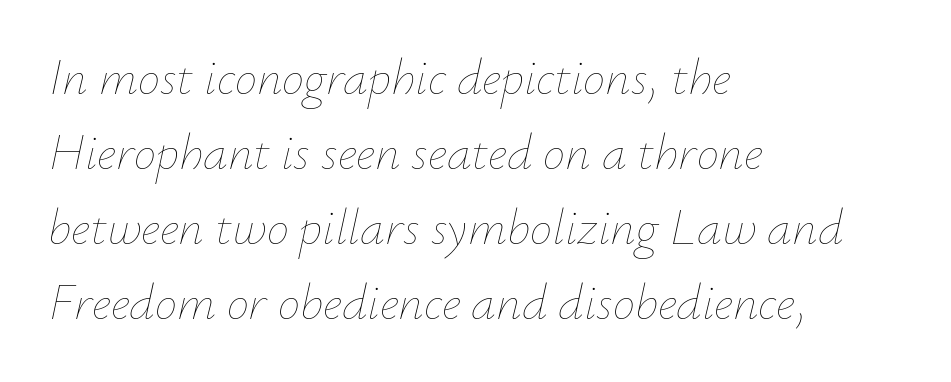
Caption: face not bold, strokes unweighted. The passage shown has conventional tracking throughout. A normal amount of white space separates one row of letters from the next. The setting favours the left margin, as ordinary paragraphs usually do. The lettering tilts uniformly, giving the passage an italic look.
